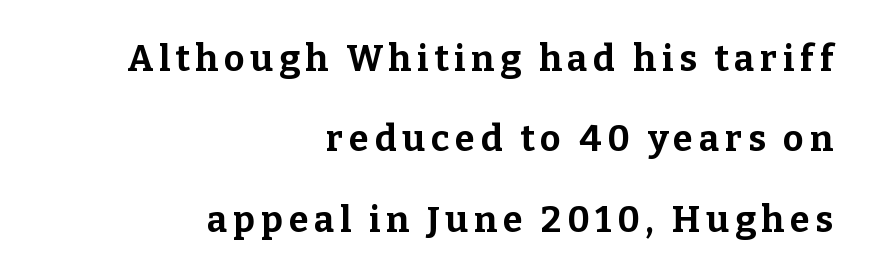
The glyphs in this specimen are seriffed. Line endings align vertically; line beginnings do not. Do the characters align in a grid? No, the font is proportional. Type without underlining. The lettering holds an erect, upright posture throughout. Set as a true bold cut, around the 700 mark.
